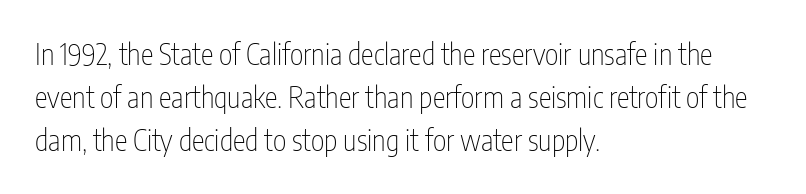
Q: Is the text bold? A: No.
Q: Is the text italic (slanted)? A: No, it is upright.
Q: Is the typeface a serif or a sans-serif typeface? A: Sans-serif.
Q: Is the text underlined? A: No.
Q: How is the paragraph aligned? A: Left-aligned.
Q: Is the spacing between letters normal or unusually wide? A: Normal.
Q: Is the spacing between lines tight, normal or loose? A: Normal.
Q: Width (condensed, normal, or wide)? A: Condensed.
Q: Stroke contrast? A: Low.
Q: x-height? A: Medium.
Q: Monospaced? A: No.
